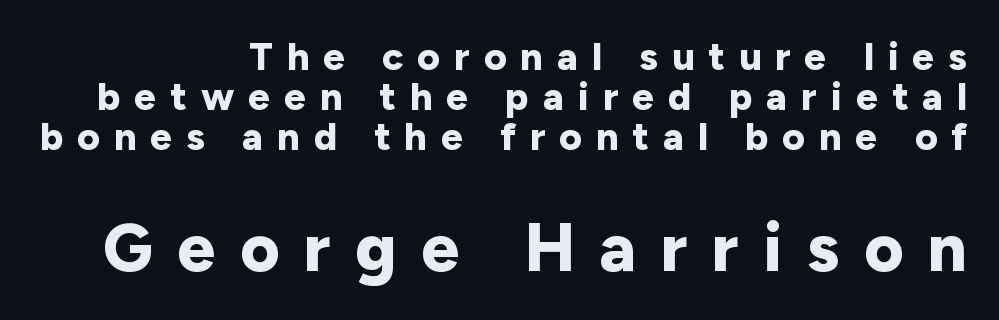
Alignment: flush right. Is the type bold? Yes — the strokes are clearly thick and heavy. Rule under the text: the space is simply empty. The typography opts for an upright posture over an oblique one.
